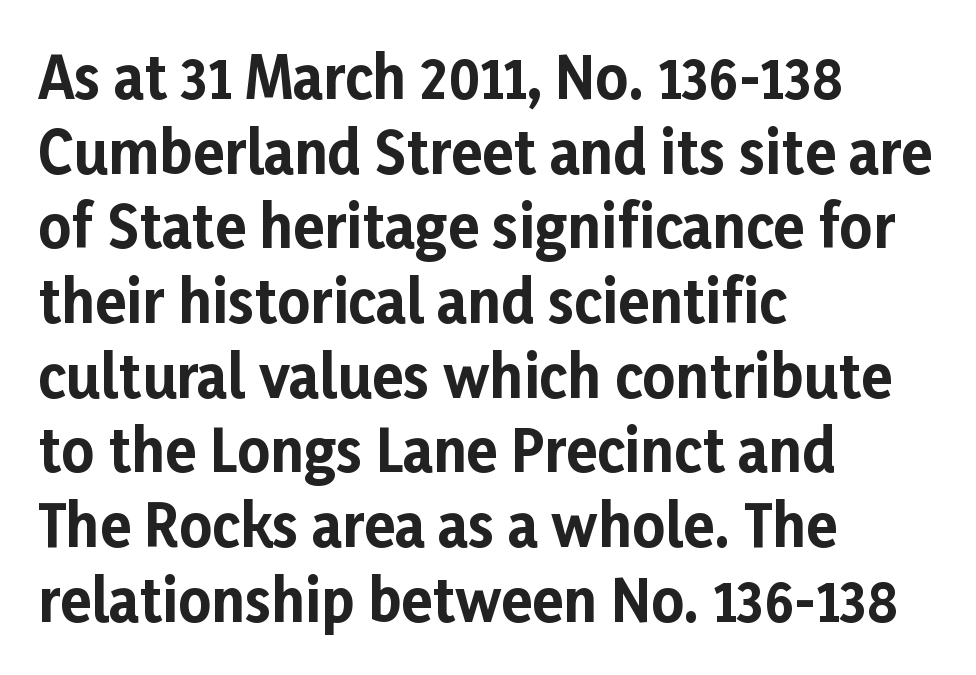
{"serif": "no", "italic": "no", "bold": "yes", "weight": "bold", "width": "normal", "stroke_contrast": "low", "x_height": "medium", "monospaced": "no", "underline": "no", "align": "left", "line_spacing": "normal", "line_spacing_ratio": 1.31, "letter_spacing": "normal", "letter_spacing_em": 0.0, "glyph_px": 57}
